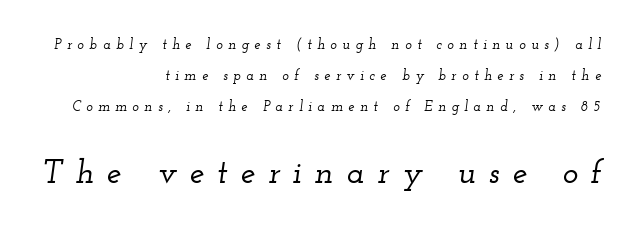
Q: Is the text italic (slanted)? A: Yes, it leans right by about 12 degrees.
Q: Is the typeface a serif or a sans-serif typeface? A: Serif.
Q: Is the text underlined? A: No.
Q: How is the paragraph aligned? A: Right-aligned.
Q: Is the spacing between letters normal or unusually wide? A: Unusually wide.
Q: Is the spacing between lines tight, normal or loose? A: Loose.
Q: Which block of text is set in a larger size, the first (top) or the second (bottom)? A: The second (bottom) one.
Q: Width (condensed, normal, or wide)? A: Wide.
Q: Stroke contrast? A: Low.
Q: x-height? A: Small.
Q: Monospaced? A: No.
